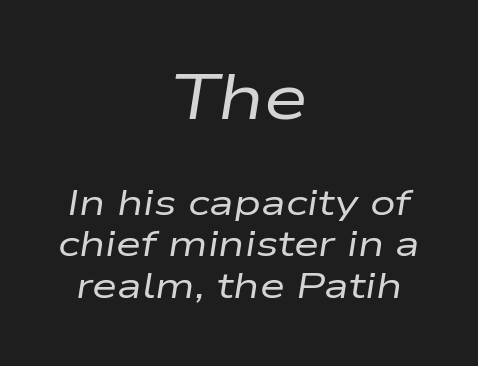
Inter-character spacing is left at the font's built-in metrics. Casual observation: everything's sitting right in the middle. The foot of each line stays bare and open. The passage shown is typed in a proportional face where columns would drift. In this sample the first text group is rendered at the bigger scale.
